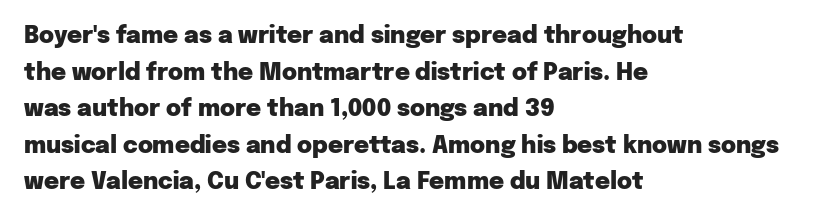
{"italic": "no", "bold": "yes", "underline": "no", "align": "left", "line_spacing": "normal", "line_spacing_ratio": 1.59, "letter_spacing": "normal", "letter_spacing_em": 0.0, "glyph_px": 23}
